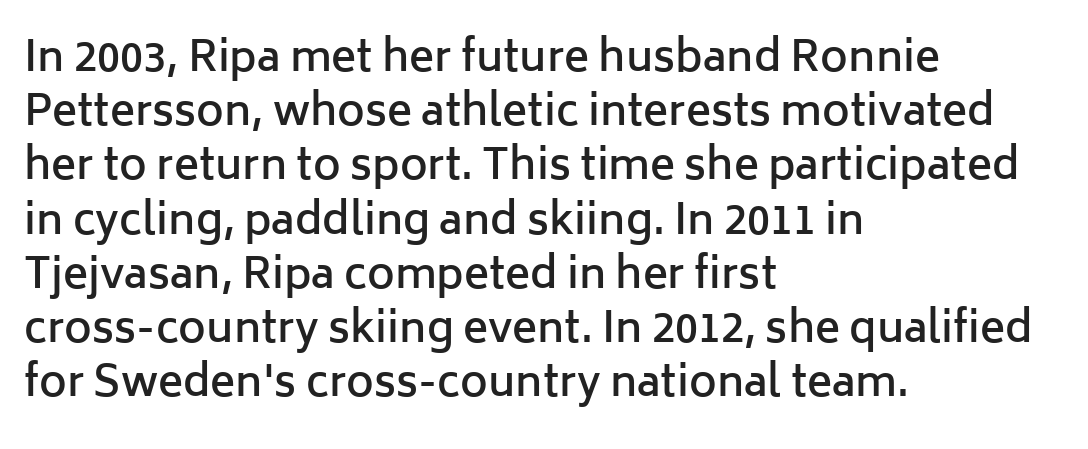
The image shows 42 px semibold sans-serif type, upright; set left-aligned, normal line spacing (1.29x), normal letter spacing, not underlined; low stroke contrast and a medium x-height.
